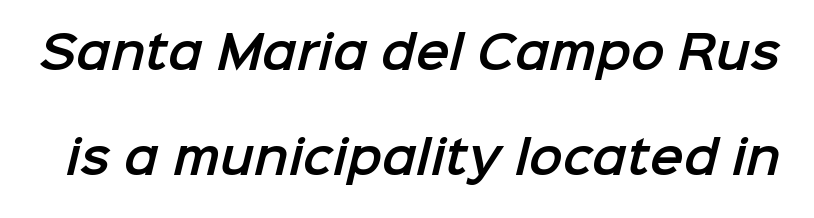
The face used here is proportionally spaced, like ordinary book or web type. Decoration check: the copy has no underline. Caption: standard tracking, unaltered. These lines stand farther apart than default settings would place them. This sample uses a sans-serif face.
